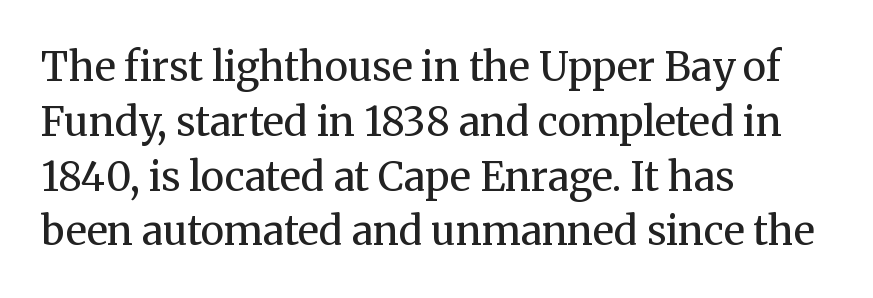
{"serif": "yes", "italic": "no", "bold": "no", "weight": "regular", "width": "normal", "stroke_contrast": "medium", "x_height": "medium", "monospaced": "no", "underline": "no", "align": "left", "line_spacing": "normal", "line_spacing_ratio": 1.37, "letter_spacing": "normal", "letter_spacing_em": 0.0, "glyph_px": 40}
